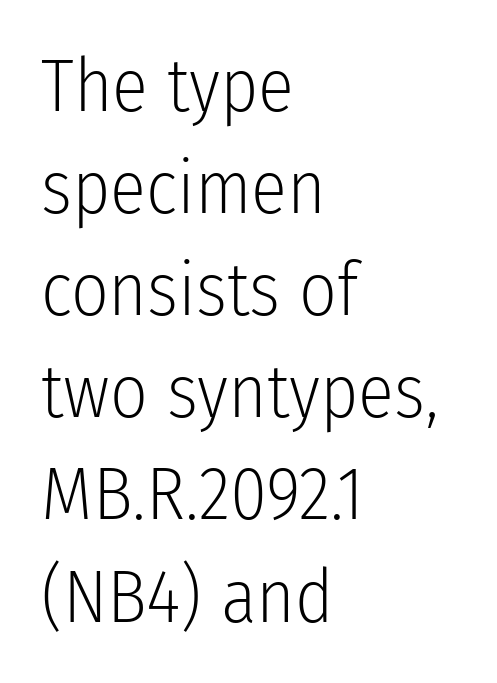
{"serif": "no", "italic": "no", "bold": "no", "weight": "light", "width": "condensed", "stroke_contrast": "low", "x_height": "medium", "monospaced": "no", "underline": "no", "align": "left", "line_spacing": "normal", "line_spacing_ratio": 1.38, "letter_spacing": "normal", "letter_spacing_em": 0.0, "glyph_px": 74}
